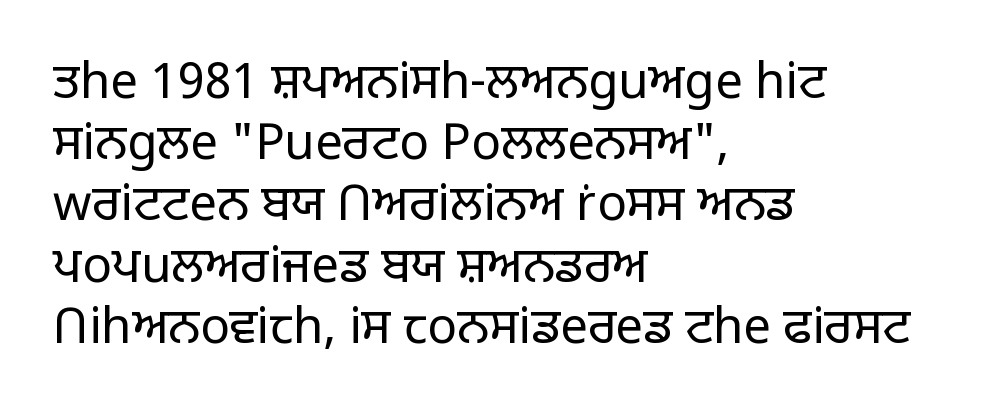
{"serif": "no", "italic": "no", "bold": "no", "weight": "light", "width": "normal", "stroke_contrast": "low", "x_height": "large", "monospaced": "no", "underline": "no", "align": "left", "line_spacing": "normal", "line_spacing_ratio": 1.25, "letter_spacing": "normal", "letter_spacing_em": 0.0, "glyph_px": 49}
